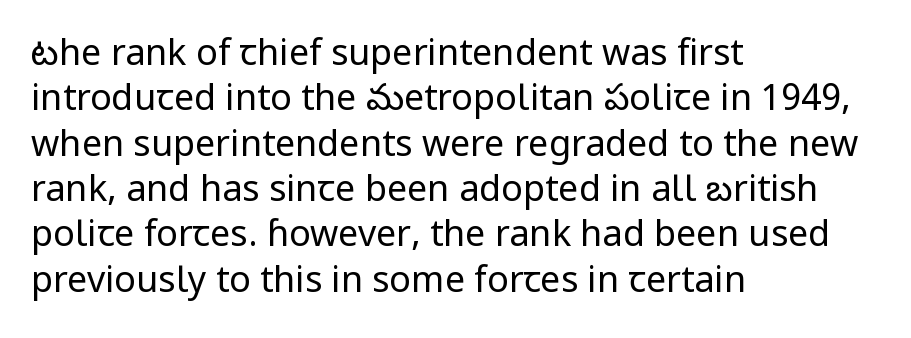
{"serif": "no", "italic": "no", "bold": "no", "weight": "regular", "width": "normal", "stroke_contrast": "low", "x_height": "medium", "monospaced": "no", "underline": "no", "align": "left", "line_spacing": "normal", "line_spacing_ratio": 1.26, "letter_spacing": "normal", "letter_spacing_em": 0.0, "glyph_px": 36}
